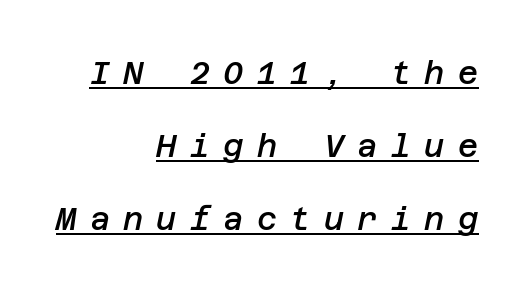
The letters are slanted; this is an italic face. The tracking jumps out immediately: characters are airy and widely separated. Notice how the passage keeps a crisp vertical edge on the right only. Is the type bold? Partly — it's a semibold, heavier than regular but not fully bold.
